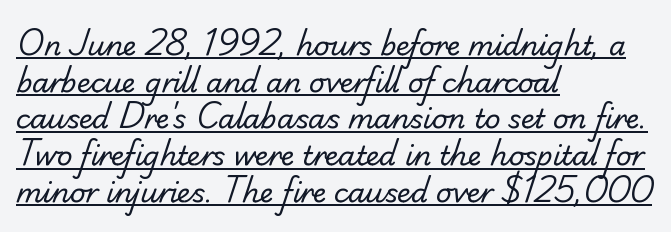
Q: Is the text bold? A: No.
Q: Is the text underlined? A: Yes.
Q: How is the paragraph aligned? A: Left-aligned.
Q: Is the spacing between letters normal or unusually wide? A: Normal.
Q: Is the spacing between lines tight, normal or loose? A: Normal.
